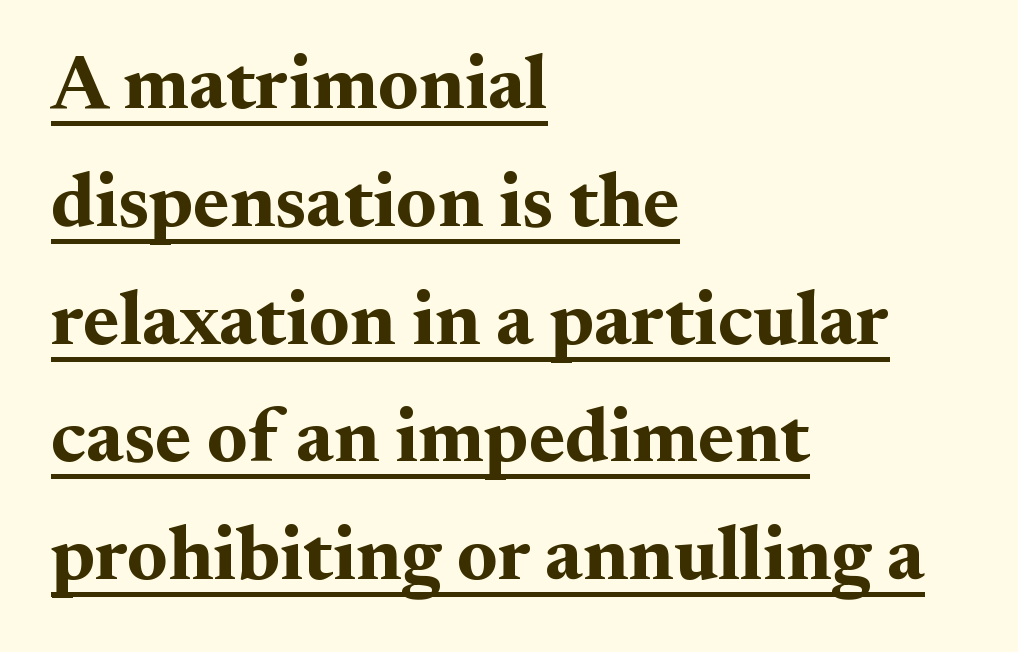
The image shows 77 px bold serif type, upright; set left-aligned, normal line spacing (1.53x), normal letter spacing, underlined; medium stroke contrast and a small x-height.
